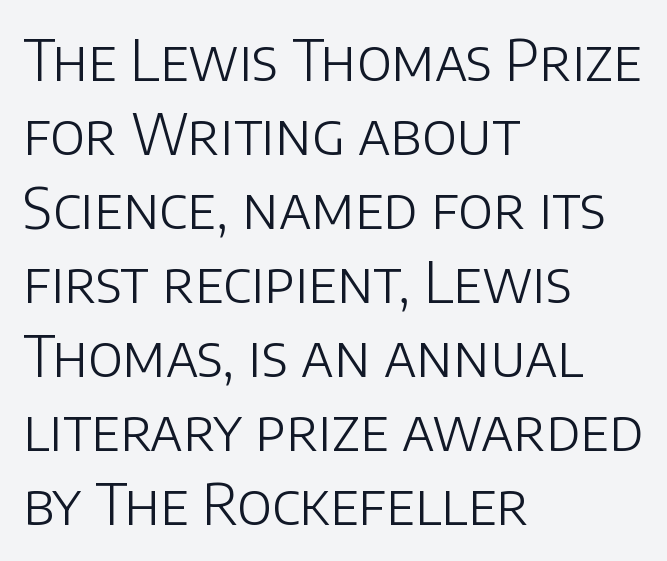
{"serif": "no", "italic": "no", "bold": "no", "weight": "light", "width": "normal", "stroke_contrast": "low", "x_height": "large", "monospaced": "no", "underline": "no", "align": "left", "line_spacing": "normal", "line_spacing_ratio": 1.32, "letter_spacing": "normal", "letter_spacing_em": 0.0, "glyph_px": 56}
